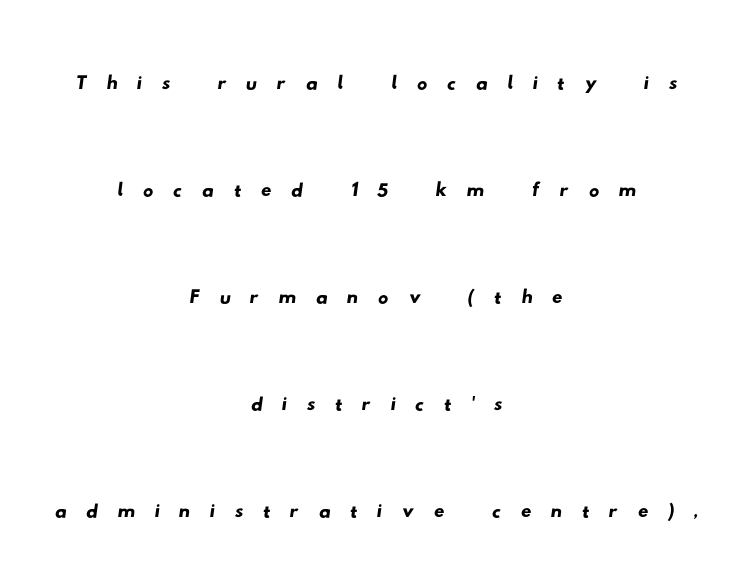
The image shows 52 px wide sans-serif type; set centered, loose line spacing (2.06x), unusually wide letter spacing (+0.37 em), not underlined; low stroke contrast and a small x-height.
